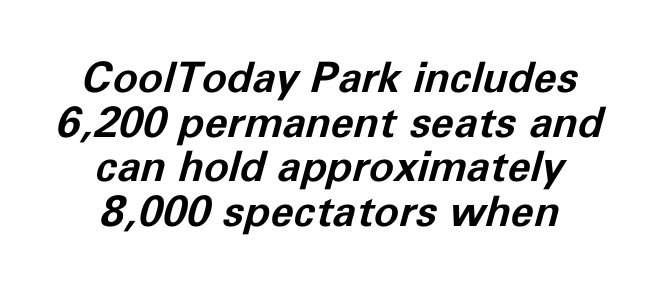
The image shows 42 px bold type, italic (leaning right); set centered, tight line spacing (1.06x), normal letter spacing, not underlined; low stroke contrast and a medium x-height.
